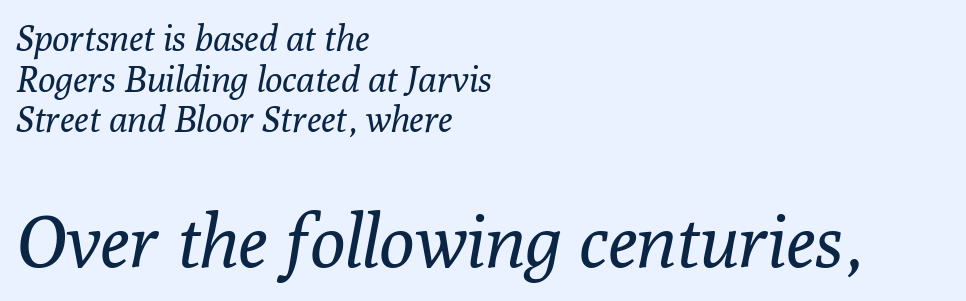
{"serif": "yes", "italic": "yes", "lean": "right", "slant_degrees": 10, "bold": "no", "weight": "regular", "width": "normal", "stroke_contrast": "low", "x_height": "medium", "monospaced": "no", "underline": "no", "align": "left", "line_spacing": "tight", "line_spacing_ratio": 1.13, "letter_spacing": "normal", "letter_spacing_em": 0.0, "larger_block": "second", "size_ratio": 2.03, "glyph_px": 73}
